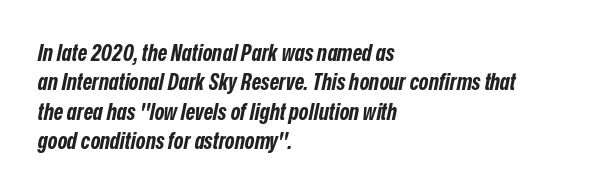
The image shows 23 px bold type, italic (leaning right); set left-aligned, normal line spacing (1.28x), normal letter spacing, not underlined.
